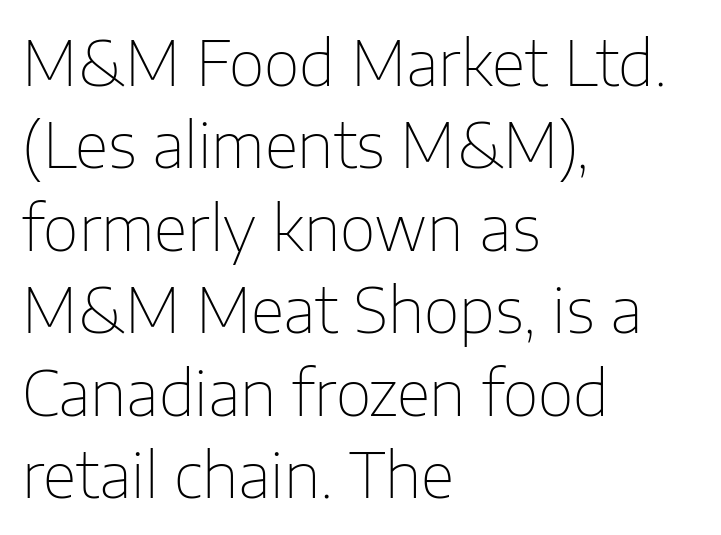
This rendering employs a face without finishing strokes, i.e., a sans-serif. This sample has the flowing, uneven cadence of proportional lettering. Whoever set this chose a conventional vertical rhythm. Default kerning and tracking; the words read as compact shapes.
